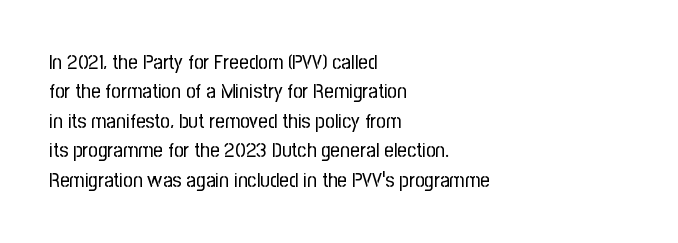
Q: Is the text bold? A: No.
Q: Is the text italic (slanted)? A: No, it is upright.
Q: Is the text underlined? A: No.
Q: How is the paragraph aligned? A: Left-aligned.
Q: Is the spacing between letters normal or unusually wide? A: Normal.
Q: Is the spacing between lines tight, normal or loose? A: Normal.
